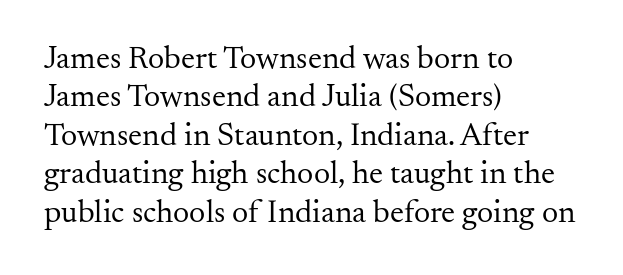
Q: Is the text bold? A: No.
Q: Is the text italic (slanted)? A: No, it is upright.
Q: Is the typeface a serif or a sans-serif typeface? A: Serif.
Q: Is the text underlined? A: No.
Q: How is the paragraph aligned? A: Left-aligned.
Q: Is the spacing between letters normal or unusually wide? A: Normal.
Q: Width (condensed, normal, or wide)? A: Normal.
Q: Stroke contrast? A: Medium.
Q: x-height? A: Small.
Q: Monospaced? A: No.
